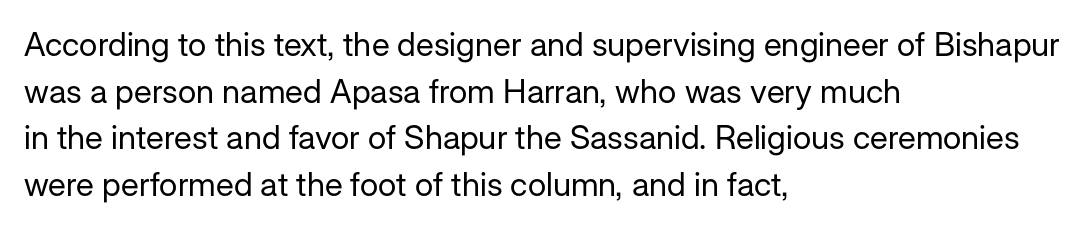
Q: Is the text bold? A: No.
Q: Is the text italic (slanted)? A: No, it is upright.
Q: Is the typeface a serif or a sans-serif typeface? A: Sans-serif.
Q: Is the text underlined? A: No.
Q: How is the paragraph aligned? A: Left-aligned.
Q: Is the spacing between letters normal or unusually wide? A: Normal.
Q: Is the spacing between lines tight, normal or loose? A: Normal.
Q: Width (condensed, normal, or wide)? A: Normal.
Q: Stroke contrast? A: Low.
Q: x-height? A: Medium.
Q: Monospaced? A: No.
